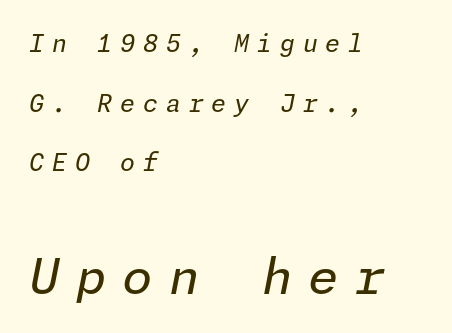
The image shows 49 px regular-weight type, italic (leaning right); set left-aligned, loose line spacing (2.48x), unusually wide letter spacing (+0.33 em), not underlined; the second (bottom) block is 2.04x larger; low stroke contrast and a medium x-height.
